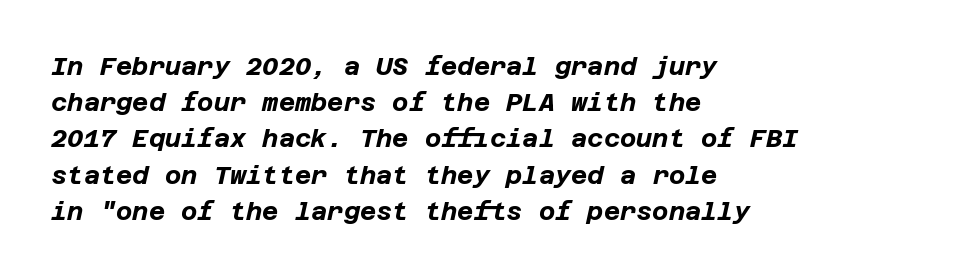
{"italic": "yes", "lean": "right", "slant_degrees": 12, "bold": "yes", "underline": "no", "align": "left", "line_spacing": "normal", "line_spacing_ratio": 1.45, "letter_spacing": "normal", "letter_spacing_em": 0.0, "glyph_px": 25}
